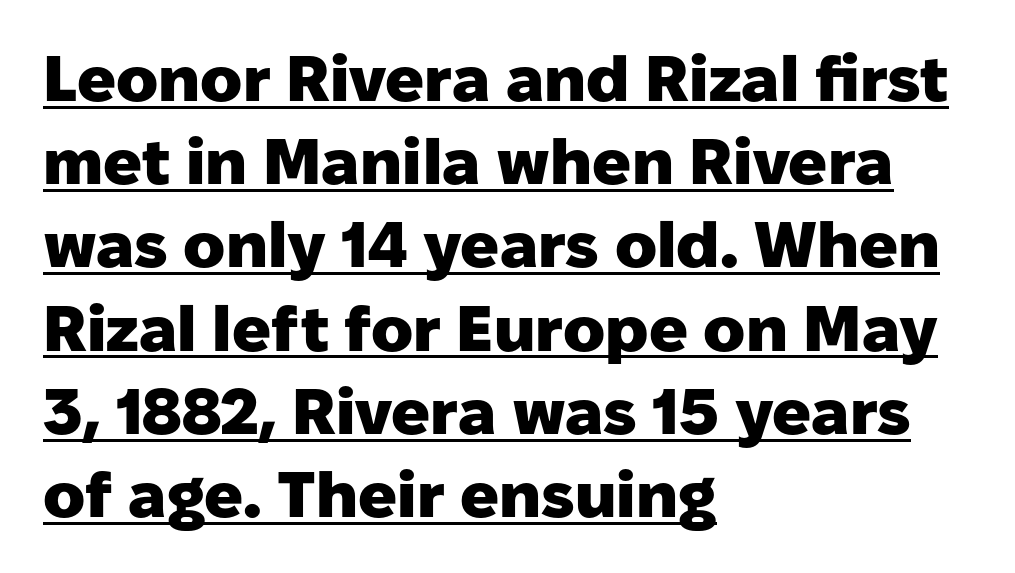
How heavy is the stroke? Heavy — this is a bold. This rendering features underlined lettering. Caption: multi-line text, flush left, ragged right. Looks like regular typesetting: each glyph gets only the width it needs.
